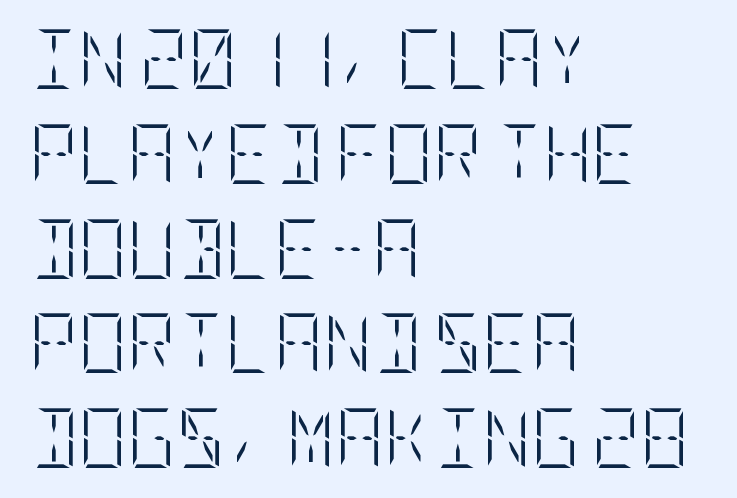
Q: Is the text bold? A: No.
Q: Is the text italic (slanted)? A: No, it is upright.
Q: Is the text underlined? A: No.
Q: How is the paragraph aligned? A: Left-aligned.
Q: Is the spacing between letters normal or unusually wide? A: Normal.
Q: Is the spacing between lines tight, normal or loose? A: Normal.
Q: Width (condensed, normal, or wide)? A: Condensed.
Q: Stroke contrast? A: Low.
Q: x-height? A: Large.
